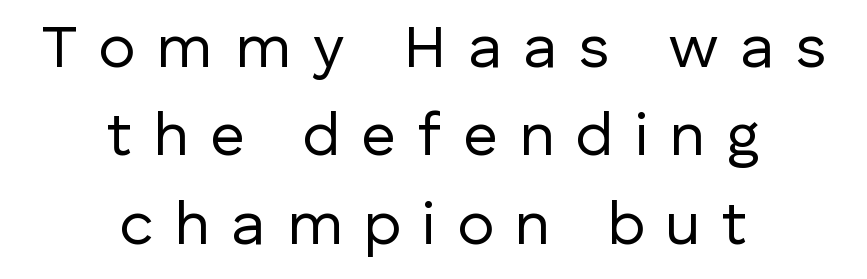
The image shows 61 px regular-weight sans-serif type, upright; set centered, normal line spacing (1.45x), unusually wide letter spacing (+0.35 em), not underlined; low stroke contrast and a medium x-height.
